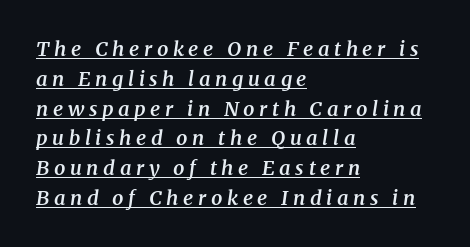
Typographic density is moderately raised because the face is semibold. Slant detected: the letters are inclined. The block of text has a typical density, with ordinary space between rows. This rendering features underlined lettering.
